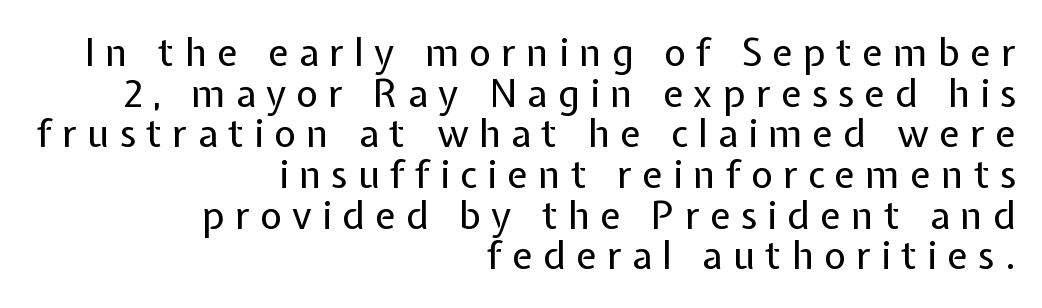
The image shows 38 px regular-weight sans-serif type, upright; set right-aligned, tight line spacing (1.07x), unusually wide letter spacing (+0.27 em), not underlined; low stroke contrast and a medium x-height.
